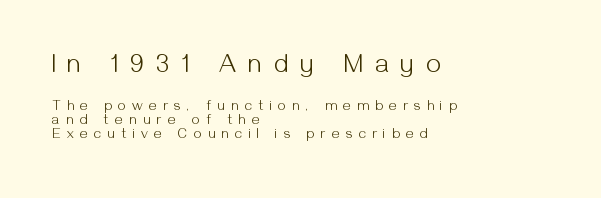
{"italic": "no", "bold": "no", "underline": "no", "align": "left", "line_spacing": "tight", "line_spacing_ratio": 1.01, "letter_spacing": "wide", "letter_spacing_em": 0.46, "larger_block": "first", "size_ratio": 1.86, "glyph_px": 26}
